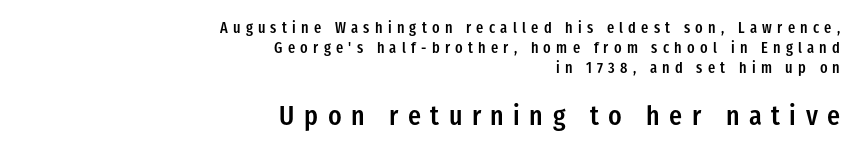
Bigger letters appear in the bottom chunk; the top chunk is reduced. Every stem runs plumb, perpendicular to the baseline. Display-style spreading of the glyphs; the letterfit is very open. Glance below the letters and you will spot only blank space. Rows of type keep a routine distance in the vertical direction.
